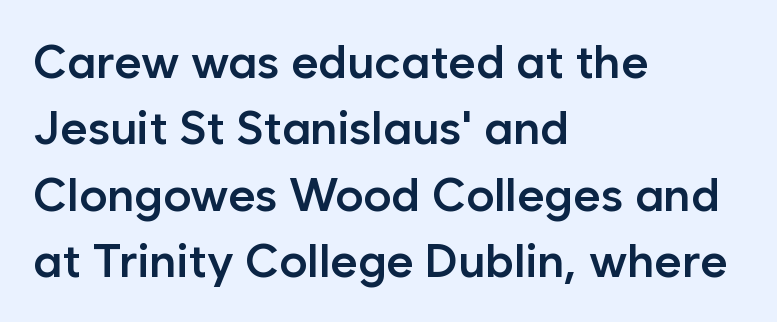
Descender tails drop into unmarked territory. Does extra space separate the letters? No, they use regular spacing. This sample uses an upright cut, with every glyph sitting square on the baseline. The leading is moderate, giving the passage an even texture. No feet cap the strokes, marking this as sans-serif type.
